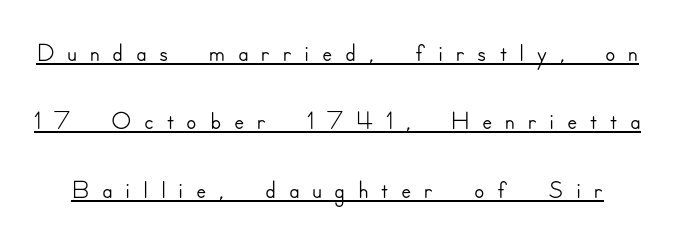
The image shows 38 px sans-serif type, upright; set line spacing 1.8x, unusually wide letter spacing (+0.33 em), underlined; low stroke contrast and a small x-height.
